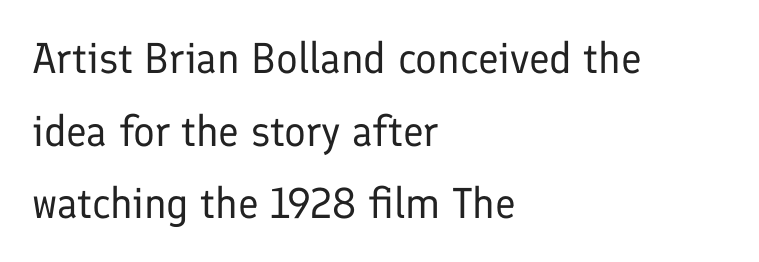
Is this a fixed-width face? No — the glyphs have proportional, varying widths. Grotesque or geometric, the face here clearly has no serifs. The setting favours the left margin, as ordinary paragraphs usually do. Posture: vertical.
